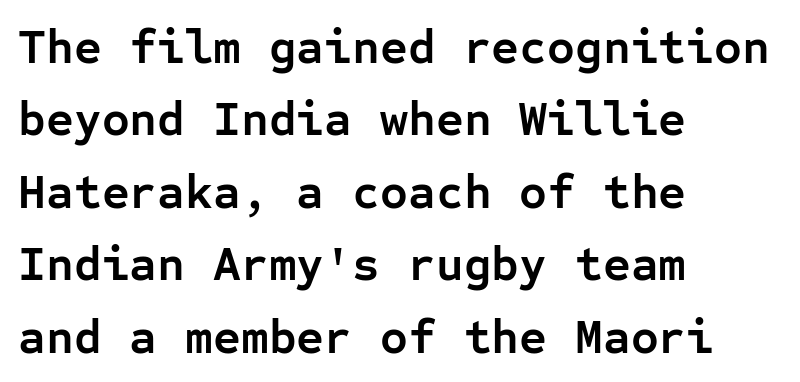
{"serif": "no", "italic": "no", "bold": "yes", "weight": "semibold", "width": "normal", "stroke_contrast": "low", "x_height": "medium", "monospaced": "yes", "underline": "no", "align": "left", "line_spacing": "normal", "line_spacing_ratio": 1.51, "letter_spacing": "normal", "letter_spacing_em": 0.0, "glyph_px": 48}
